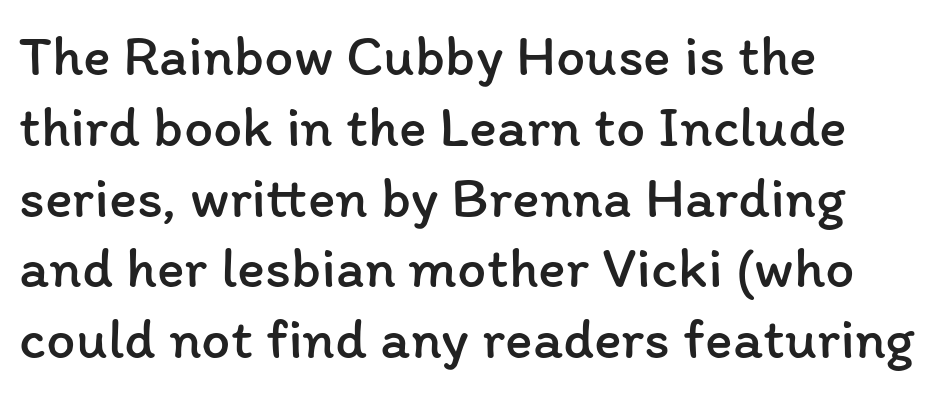
You could not count columns in this text — the font is proportionally spaced. The paragraph has a hard left edge and a soft right edge. The font is comparable to plain body text, perhaps lighter. Italic: no, the glyphs are upright roman. Beneath every word, the page is bare. Look at the tracking — it's just the regular setting, nothing added.
